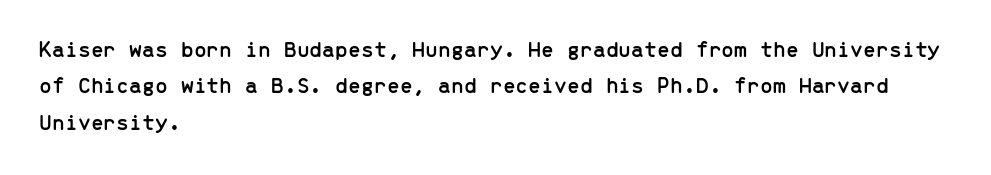
{"italic": "no", "underline": "no", "align": "left", "line_spacing": "normal", "line_spacing_ratio": 1.58, "letter_spacing": "normal", "letter_spacing_em": 0.0, "glyph_px": 23}
